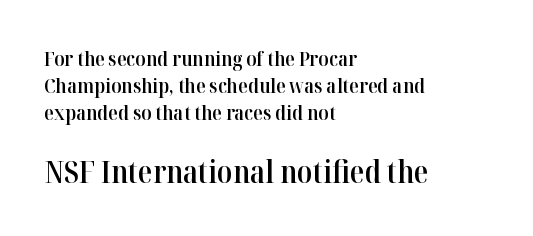
Q: Is the text bold? A: Semi-bold.
Q: Is the text italic (slanted)? A: No, it is upright.
Q: Is the typeface a serif or a sans-serif typeface? A: Serif.
Q: Is the text underlined? A: No.
Q: How is the paragraph aligned? A: Left-aligned.
Q: Is the spacing between letters normal or unusually wide? A: Normal.
Q: Is the spacing between lines tight, normal or loose? A: Normal.
Q: Which block of text is set in a larger size, the first (top) or the second (bottom)? A: The second (bottom) one.
Q: Width (condensed, normal, or wide)? A: Normal.
Q: Stroke contrast? A: High.
Q: x-height? A: Medium.
Q: Monospaced? A: No.
